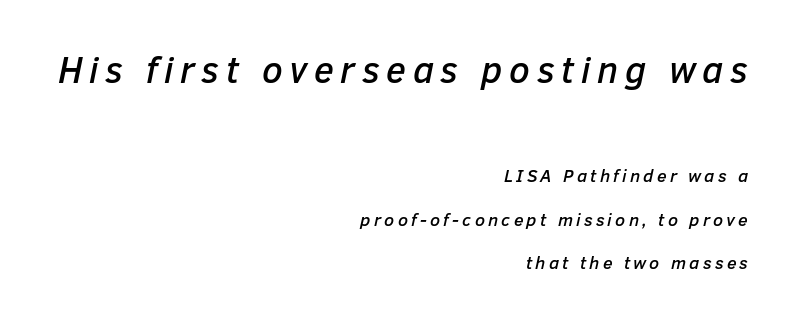
The image shows 37 px text type, italic (leaning right); set right-aligned, loose line spacing (2.42x), not underlined; the first (top) block is 2.06x larger; low stroke contrast and a medium x-height.
